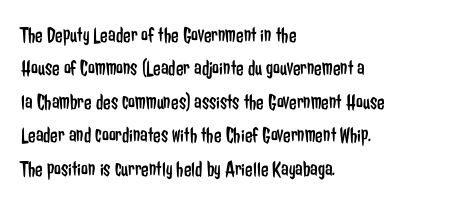
Summary of vertical rhythm: regular, with standard interline spacing. No extra ink here — the face is not bold. Quick note: not italic, upright. Horizontal alignment here is leftward, the default for most running prose.
